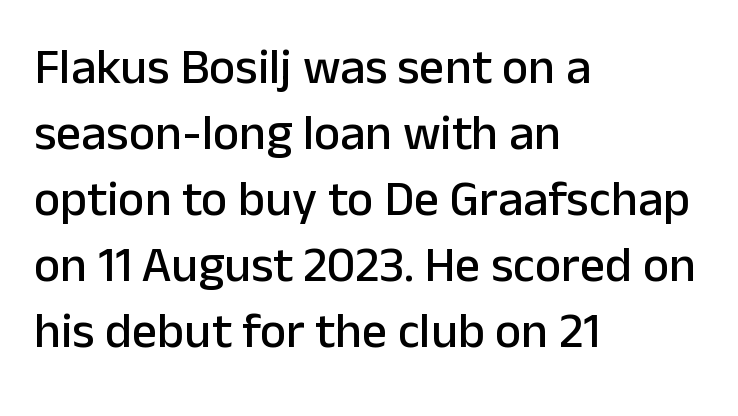
Q: Is the text italic (slanted)? A: No, it is upright.
Q: Is the typeface a serif or a sans-serif typeface? A: Sans-serif.
Q: Is the text underlined? A: No.
Q: How is the paragraph aligned? A: Left-aligned.
Q: Is the spacing between letters normal or unusually wide? A: Normal.
Q: Is the spacing between lines tight, normal or loose? A: Normal.
Q: Width (condensed, normal, or wide)? A: Normal.
Q: Stroke contrast? A: Low.
Q: x-height? A: Medium.
Q: Monospaced? A: No.
